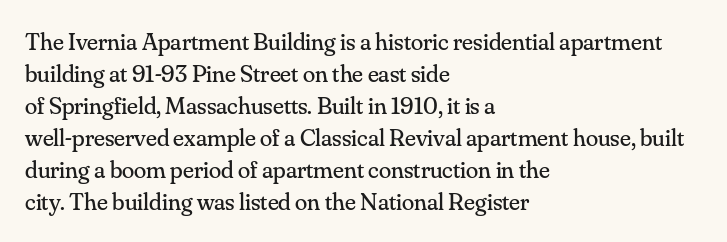
The image shows 25 px text type, upright; set left-aligned, normal line spacing (1.28x), normal letter spacing, not underlined.
